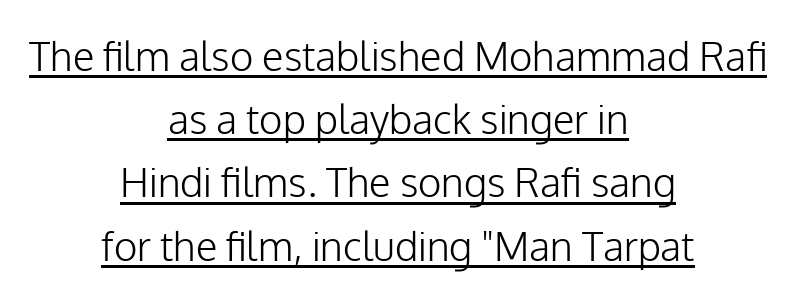
Every stem runs plumb, perpendicular to the baseline. Note the varied advance widths — an 'i' is clearly narrower than an 'm'. Both edges are ragged and mirror each other, which tells us the setting is centered. The face used here is rendered with its standard letterfit. No letter is thick-stroked: the sample isn't bold. Evenly set lines give the paragraph a standard silhouette.
